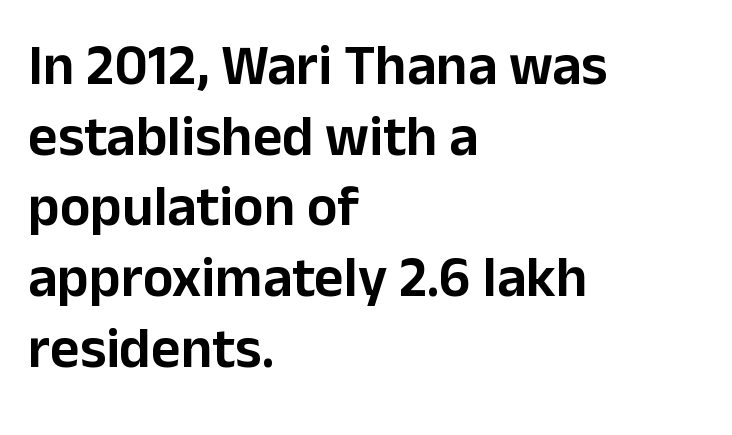
Teacher's note: observe the even left margin — that is flush-left alignment. Words appear dense and cohesive because spacing is normal. A clean baseline with only descenders dipping below it. Proportional: the letters do not fall into vertical columns.
